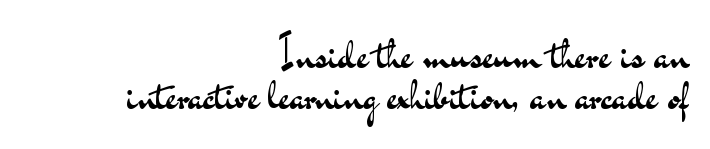
Q: Is the text bold? A: No.
Q: Is the text italic (slanted)? A: Yes.
Q: Is the typeface a serif or a sans-serif typeface? A: Sans-serif.
Q: Is the text underlined? A: No.
Q: How is the paragraph aligned? A: Right-aligned.
Q: Is the spacing between letters normal or unusually wide? A: Normal.
Q: Is the spacing between lines tight, normal or loose? A: Tight.
Q: Width (condensed, normal, or wide)? A: Wide.
Q: Stroke contrast? A: Medium.
Q: x-height? A: Small.
Q: Monospaced? A: No.
